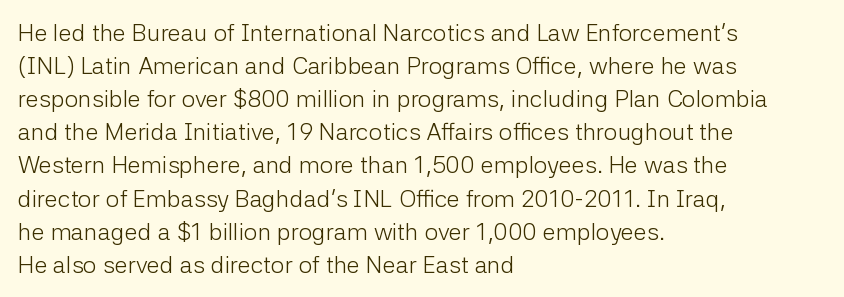
Horizontally, the lines are justified to the leading edge only. A roman cut, with each character standing at attention. The lines sit at an ordinary, default distance from one another. The font sits on the lighter half of the weight spectrum, regular included. Just letters on the line, the space beneath them empty. Standard letterfit; no display-style spreading of the glyphs.
